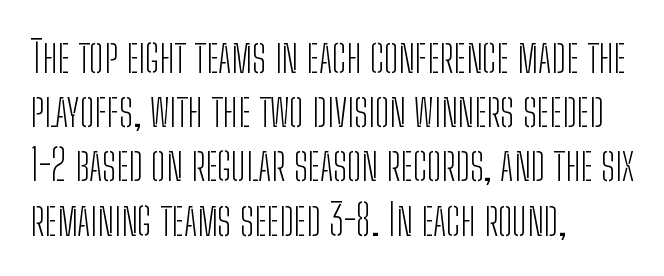
Designer's note — italics off, roman on. The text block is weighted toward the left margin, trailing off unevenly rightward. Think of a printed novel: that variable character pitch is what you see here. This rendering employs a face without finishing strokes, i.e., a sans-serif.
